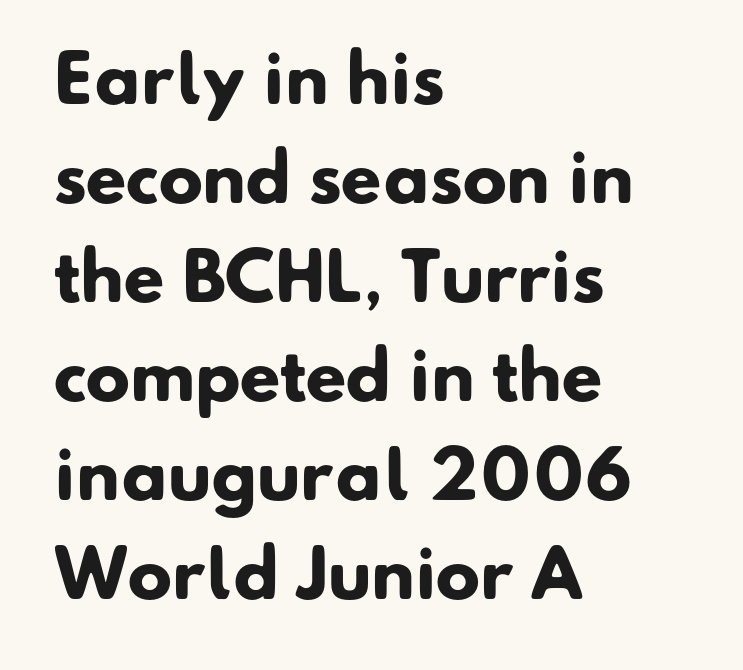
Q: Is the text bold? A: Yes.
Q: Is the typeface a serif or a sans-serif typeface? A: Sans-serif.
Q: Is the text underlined? A: No.
Q: How is the paragraph aligned? A: Left-aligned.
Q: Is the spacing between letters normal or unusually wide? A: Normal.
Q: Is the spacing between lines tight, normal or loose? A: Normal.
Q: Width (condensed, normal, or wide)? A: Normal.
Q: Stroke contrast? A: Low.
Q: x-height? A: Small.
Q: Monospaced? A: No.
